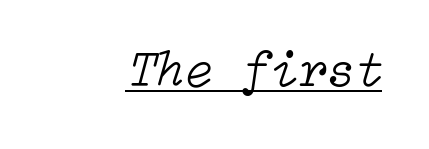
A baseline rule has been typeset under these characters. Glyph-to-glyph distance matches everyday printed text. This sample uses an oblique cut, with every glyph tilted off the vertical. Bold? No — there's no thickening of the strokes.
